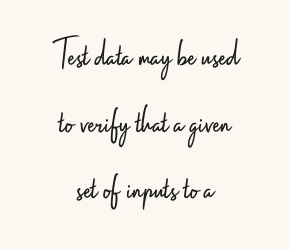
The passage shown is not underscored anywhere. The typeface chosen for these lines omits serifs. Each stroke keeps to a modest, everyday thickness or less. Looks like regular typesetting: each glyph gets only the width it needs.
